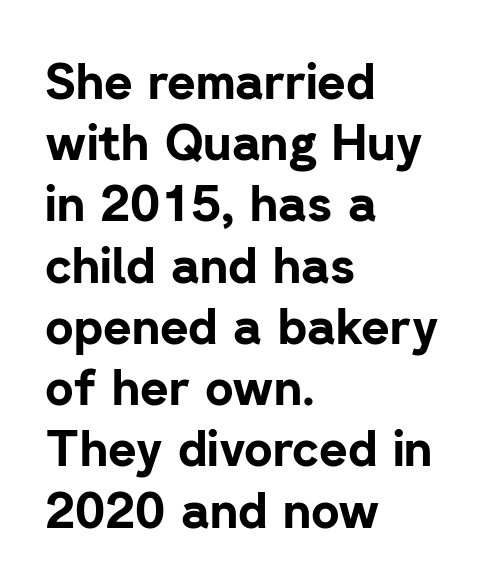
The image shows 49 px bold sans-serif type, upright; set left-aligned, normal line spacing (1.25x), normal letter spacing, not underlined; low stroke contrast and a medium x-height.
